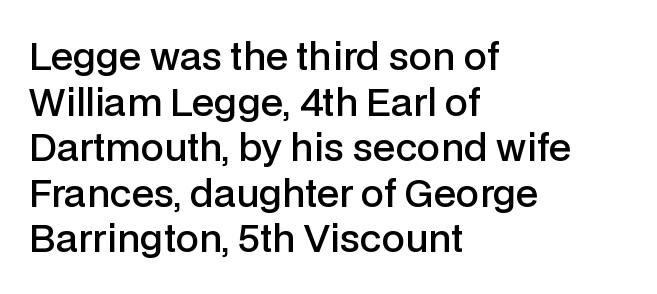
Q: Is the text bold? A: Semi-bold.
Q: Is the text italic (slanted)? A: No, it is upright.
Q: Is the typeface a serif or a sans-serif typeface? A: Sans-serif.
Q: Is the text underlined? A: No.
Q: How is the paragraph aligned? A: Left-aligned.
Q: Is the spacing between letters normal or unusually wide? A: Normal.
Q: Width (condensed, normal, or wide)? A: Normal.
Q: Stroke contrast? A: Low.
Q: x-height? A: Medium.
Q: Monospaced? A: No.
